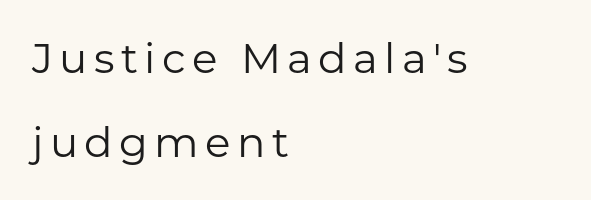
The image shows 42 px regular-weight sans-serif type, upright; set left-aligned, loose line spacing (2.0x), not underlined; low stroke contrast and a medium x-height.
